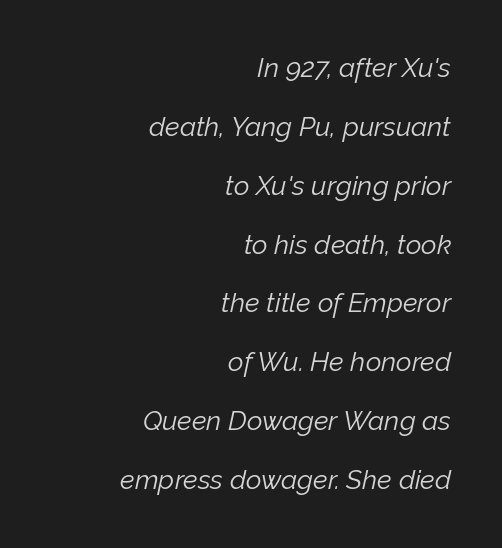
{"italic": "yes", "lean": "right", "slant_degrees": 12, "bold": "no", "underline": "no", "align": "right", "line_spacing": "loose", "line_spacing_ratio": 2.18, "letter_spacing": "normal", "letter_spacing_em": 0.0, "glyph_px": 27}
